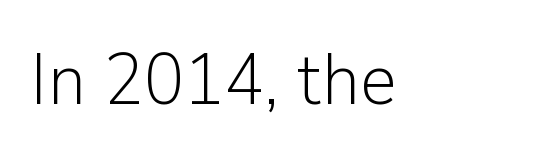
To sum up the face: it is a sans, with no serifs. The text block is weighted toward the left margin, trailing off unevenly rightward. Check under the words: just untouched page. Default kerning and tracking; the words read as compact shapes. Each letter keeps its own natural width here, so spacing adapts to shape. No heavy texture on the line: the type isn't bold.
